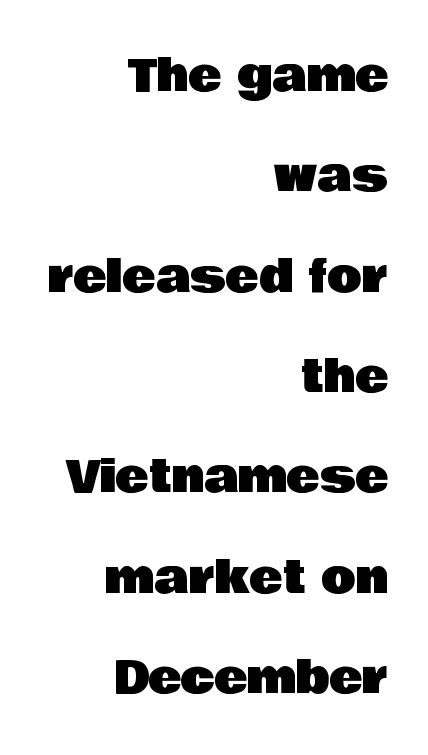
Every stem runs plumb, perpendicular to the baseline. The characters display no serif detailing; their extremities are plain. One glance says open: line gaps are wider than usual. Look at the tracking — it's just the regular setting, nothing added.
